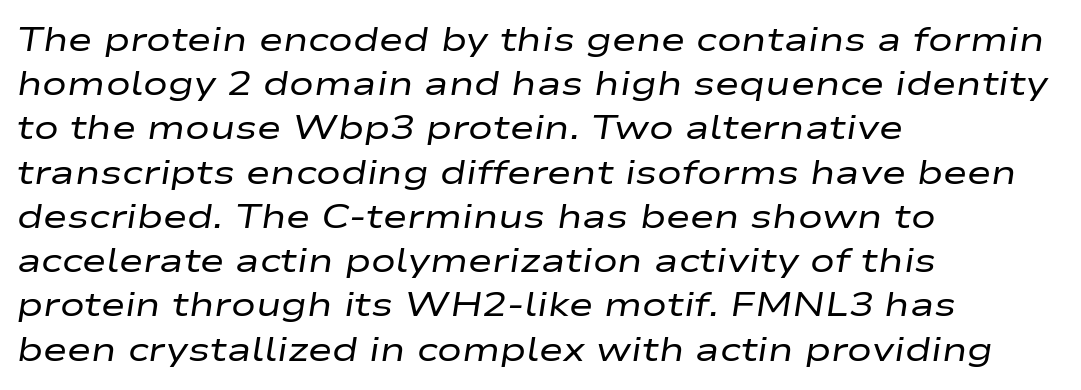
Q: Is the text bold? A: No.
Q: Is the text italic (slanted)? A: Yes, it leans right by about 9 degrees.
Q: Is the text underlined? A: No.
Q: How is the paragraph aligned? A: Left-aligned.
Q: Is the spacing between letters normal or unusually wide? A: Normal.
Q: Is the spacing between lines tight, normal or loose? A: Normal.
Q: Width (condensed, normal, or wide)? A: Wide.
Q: Stroke contrast? A: Low.
Q: x-height? A: Medium.
Q: Monospaced? A: No.
